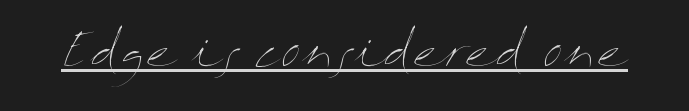
Q: Is the text bold? A: No.
Q: Is the text italic (slanted)? A: Yes.
Q: Is the text underlined? A: Yes.
Q: Is the spacing between letters normal or unusually wide? A: Normal.
Q: Width (condensed, normal, or wide)? A: Wide.
Q: Stroke contrast? A: Medium.
Q: x-height? A: Medium.
Q: Monospaced? A: No.
